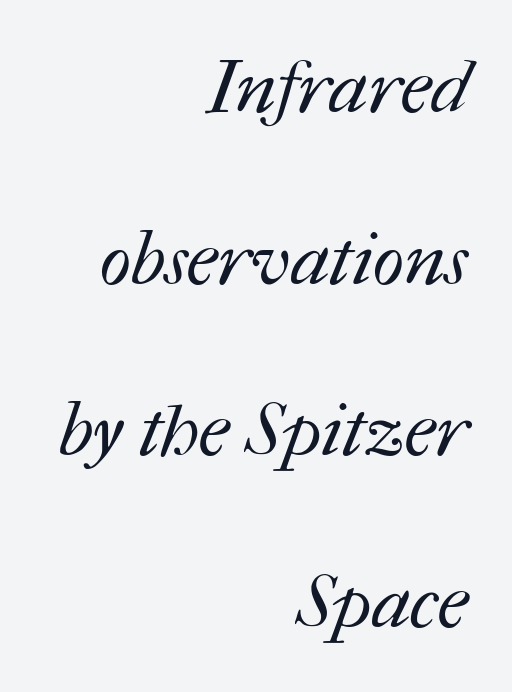
Q: Is the text bold? A: No.
Q: Is the text underlined? A: No.
Q: How is the paragraph aligned? A: Right-aligned.
Q: Is the spacing between letters normal or unusually wide? A: Normal.
Q: Is the spacing between lines tight, normal or loose? A: Loose.
Q: Width (condensed, normal, or wide)? A: Normal.
Q: Stroke contrast? A: Medium.
Q: x-height? A: Medium.
Q: Monospaced? A: No.
